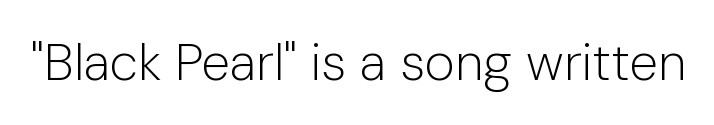
Q: Is the text bold? A: No.
Q: Is the text italic (slanted)? A: No, it is upright.
Q: Is the typeface a serif or a sans-serif typeface? A: Sans-serif.
Q: Is the text underlined? A: No.
Q: Is the spacing between letters normal or unusually wide? A: Normal.
Q: Width (condensed, normal, or wide)? A: Normal.
Q: Stroke contrast? A: Low.
Q: x-height? A: Medium.
Q: Monospaced? A: No.
